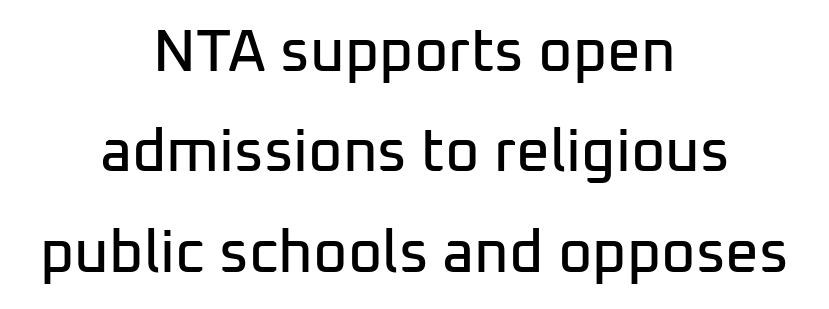
The image shows 59 px sans-serif type, upright; set centered, normal line spacing (1.7x), normal letter spacing, not underlined; low stroke contrast and a medium x-height.
